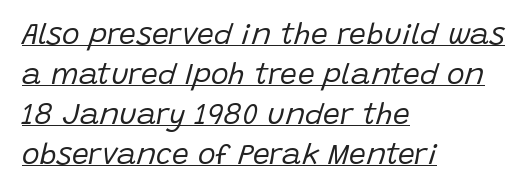
The image shows 30 px regular-weight type, italic (leaning right); set left-aligned, normal line spacing (1.33x), normal letter spacing, underlined; low stroke contrast and a large x-height.
